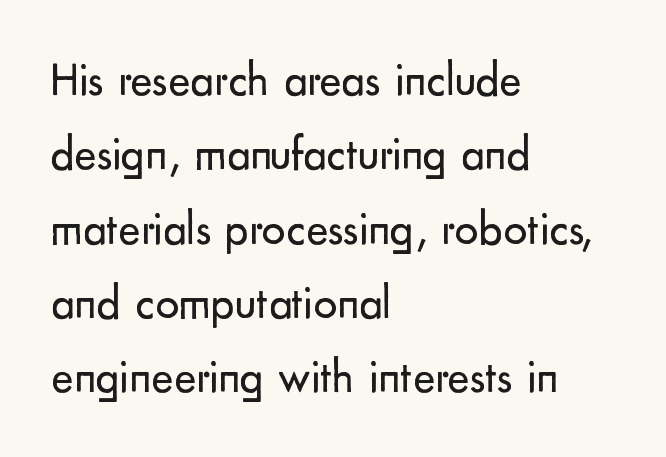
{"serif": "no", "italic": "no", "bold": "no", "weight": "regular", "width": "normal", "stroke_contrast": "low", "x_height": "small", "monospaced": "no", "underline": "no", "align": "left", "line_spacing": "normal", "line_spacing_ratio": 1.58, "letter_spacing": "normal", "letter_spacing_em": 0.0, "glyph_px": 47}
